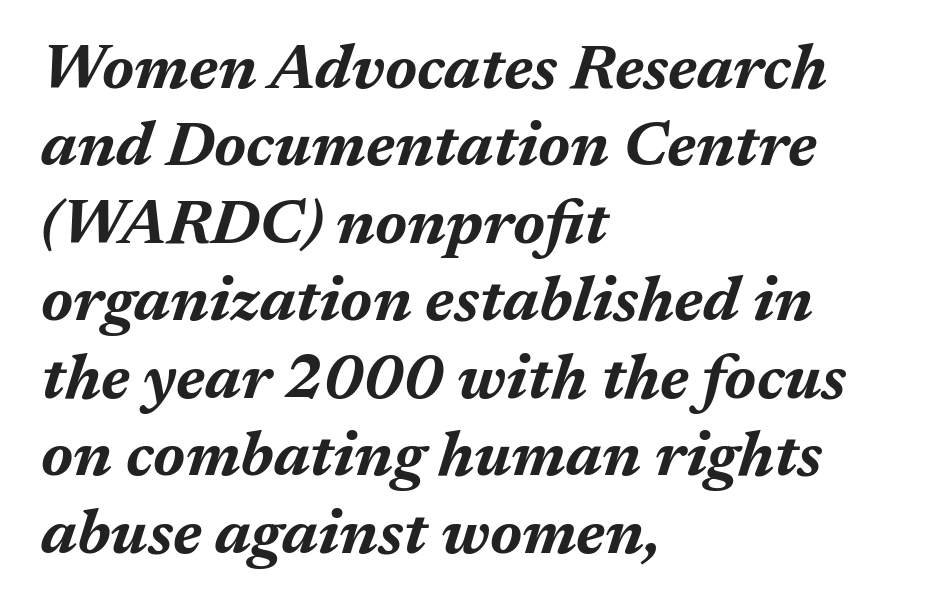
Each letter keeps its own natural width here, so spacing adapts to shape. The rendering anchors every line to the left-hand side. Emphasis by weight is at full strength: bold. The whole block is typeset with a tilt. Words float on clear page, feet unadorned.
